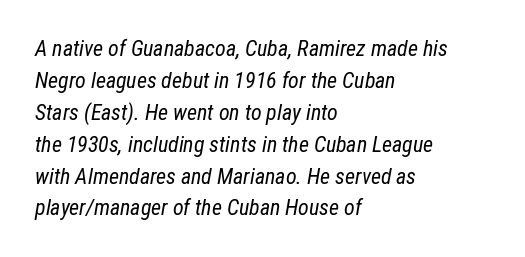
No extra ink here — the face is not bold. Nobody touched the tracking dial on this one. A normal amount of white space separates one row of letters from the next. The paragraph shown leans on its left margin. Lines of text with bare space underneath. In terms of posture, this sample is oblique.
